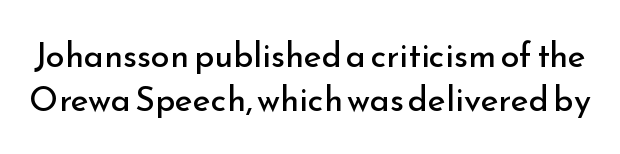
Q: Is the text bold? A: No.
Q: Is the text italic (slanted)? A: No, it is upright.
Q: Is the typeface a serif or a sans-serif typeface? A: Sans-serif.
Q: Is the text underlined? A: No.
Q: Is the spacing between letters normal or unusually wide? A: Normal.
Q: Is the spacing between lines tight, normal or loose? A: Normal.
Q: Width (condensed, normal, or wide)? A: Normal.
Q: Stroke contrast? A: Low.
Q: x-height? A: Small.
Q: Monospaced? A: No.
